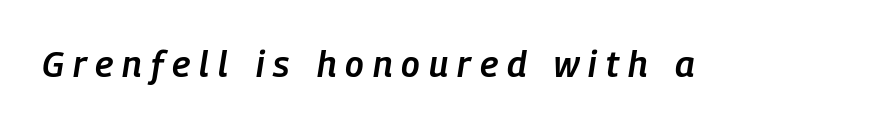
{"italic": "yes", "lean": "right", "slant_degrees": 9, "bold": "semi", "weight": "semibold", "width": "condensed", "stroke_contrast": "low", "x_height": "medium", "monospaced": "no", "underline": "no", "letter_spacing": "wide", "letter_spacing_em": 0.25, "glyph_px": 36}
